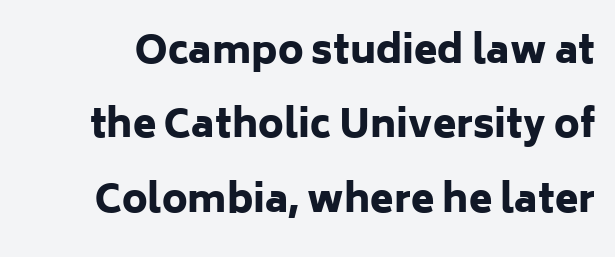
The image shows 38 px heavy sans-serif type, upright; set loose line spacing (1.96x), normal letter spacing, not underlined; low stroke contrast and a medium x-height.
